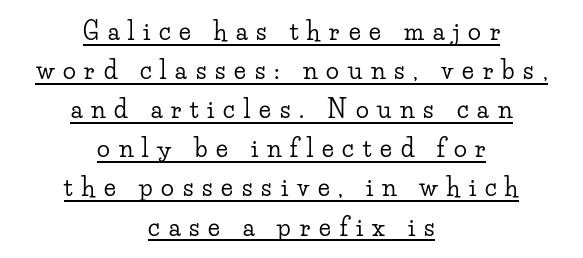
The image shows 24 px text type, upright; set centered, normal line spacing (1.63x), unusually wide letter spacing (+0.37 em), underlined.
